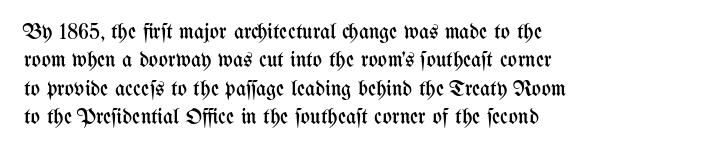
The image shows 22 px text type, upright; set left-aligned, normal line spacing (1.29x), normal letter spacing, not underlined.
